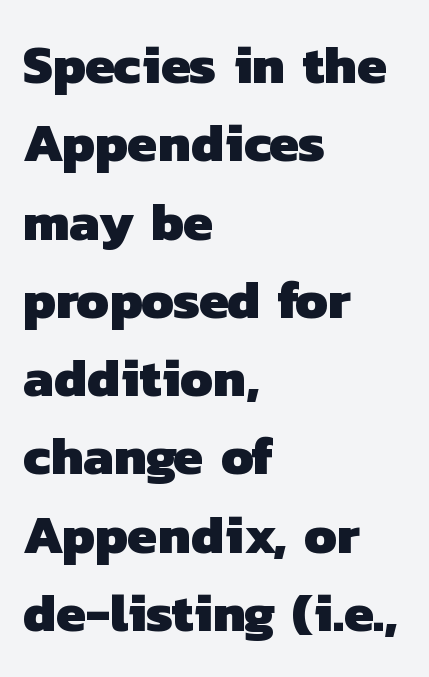
This sample uses plain, unmodified letter spacing. Regarding serifs, this sample does without them. As a designer I'd log this as weight 700, bold. Note the varied advance widths — an 'i' is clearly narrower than an 'm'. Lines of text with bare space underneath. Does the leading feel generous? No, just average.
